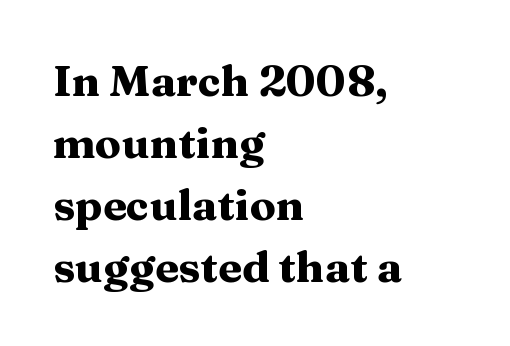
Q: Is the text bold? A: Yes.
Q: Is the text italic (slanted)? A: No, it is upright.
Q: Is the typeface a serif or a sans-serif typeface? A: Serif.
Q: Is the text underlined? A: No.
Q: How is the paragraph aligned? A: Left-aligned.
Q: Is the spacing between letters normal or unusually wide? A: Normal.
Q: Is the spacing between lines tight, normal or loose? A: Normal.
Q: Width (condensed, normal, or wide)? A: Wide.
Q: Stroke contrast? A: Medium.
Q: x-height? A: Medium.
Q: Monospaced? A: No.
